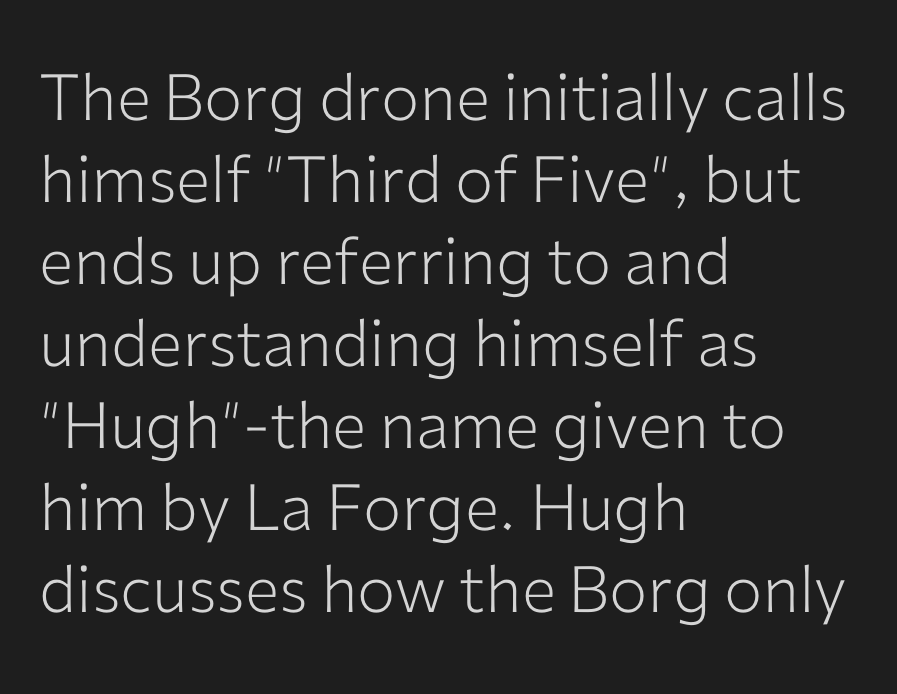
Q: Is the text bold? A: No.
Q: Is the text italic (slanted)? A: No, it is upright.
Q: Is the typeface a serif or a sans-serif typeface? A: Sans-serif.
Q: Is the text underlined? A: No.
Q: How is the paragraph aligned? A: Left-aligned.
Q: Is the spacing between letters normal or unusually wide? A: Normal.
Q: Is the spacing between lines tight, normal or loose? A: Normal.
Q: Width (condensed, normal, or wide)? A: Normal.
Q: Stroke contrast? A: Low.
Q: x-height? A: Medium.
Q: Monospaced? A: No.
